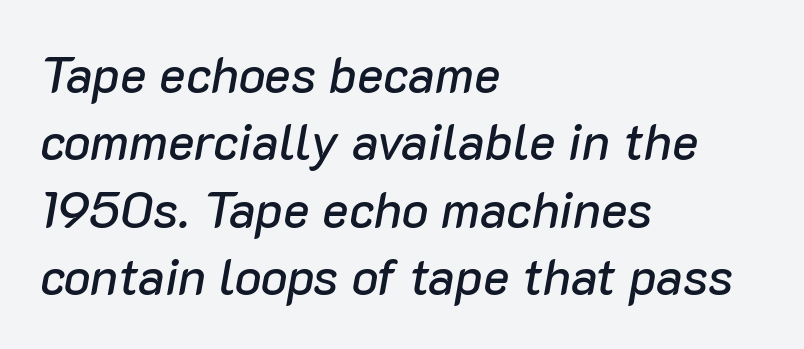
Rule under the text: the space is simply empty. Slant detected: the letters are inclined. The lines are quadded left. Line spacing here is normal.
